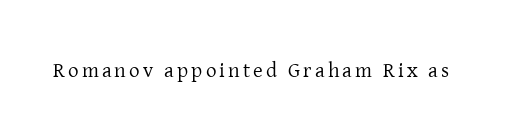
The image shows 21 px text type, upright; set not underlined.
